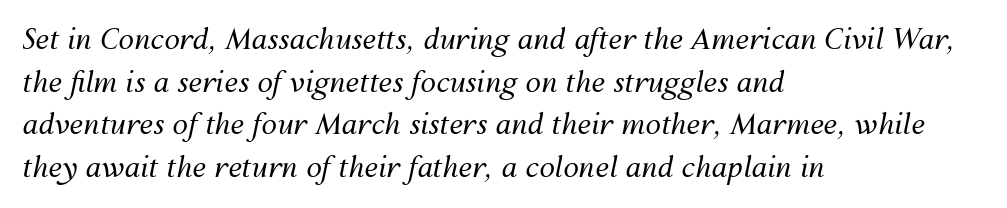
Q: Is the text bold? A: No.
Q: Is the text italic (slanted)? A: Yes, it leans right by about 12 degrees.
Q: Is the text underlined? A: No.
Q: How is the paragraph aligned? A: Left-aligned.
Q: Is the spacing between letters normal or unusually wide? A: Normal.
Q: Is the spacing between lines tight, normal or loose? A: Normal.
Q: Width (condensed, normal, or wide)? A: Normal.
Q: Stroke contrast? A: Medium.
Q: x-height? A: Medium.
Q: Monospaced? A: No.
